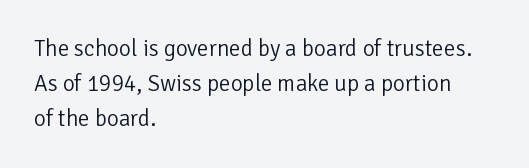
Q: Is the text bold? A: No.
Q: Is the text italic (slanted)? A: No, it is upright.
Q: Is the text underlined? A: No.
Q: How is the paragraph aligned? A: Left-aligned.
Q: Is the spacing between letters normal or unusually wide? A: Normal.
Q: Is the spacing between lines tight, normal or loose? A: Normal.
